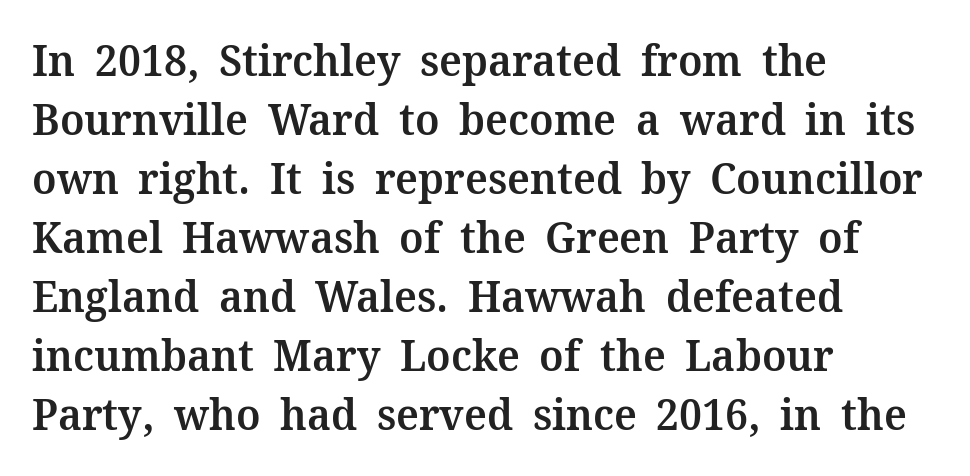
The image shows 44 px semibold serif type, upright; set left-aligned, normal line spacing (1.34x), normal letter spacing, not underlined; medium stroke contrast and a medium x-height.
